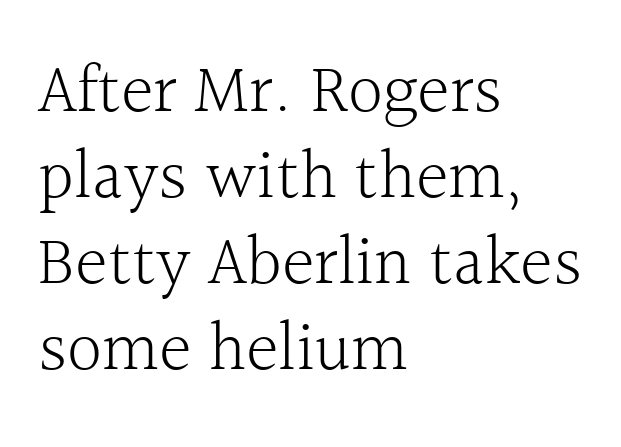
The line texture is even and compact thanks to regular tracking. The letterforms sit at book weight or below. The paragraph shown leans on its left margin. The typography opts for an upright posture over an oblique one.
